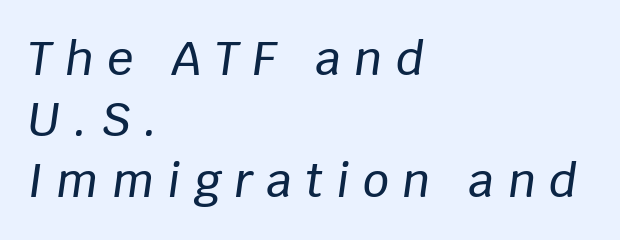
Q: Is the text italic (slanted)? A: Yes, it leans right by about 8 degrees.
Q: Is the text underlined? A: No.
Q: How is the paragraph aligned? A: Left-aligned.
Q: Is the spacing between letters normal or unusually wide? A: Unusually wide.
Q: Is the spacing between lines tight, normal or loose? A: Normal.
Q: Width (condensed, normal, or wide)? A: Normal.
Q: Stroke contrast? A: Low.
Q: x-height? A: Large.
Q: Monospaced? A: No.
